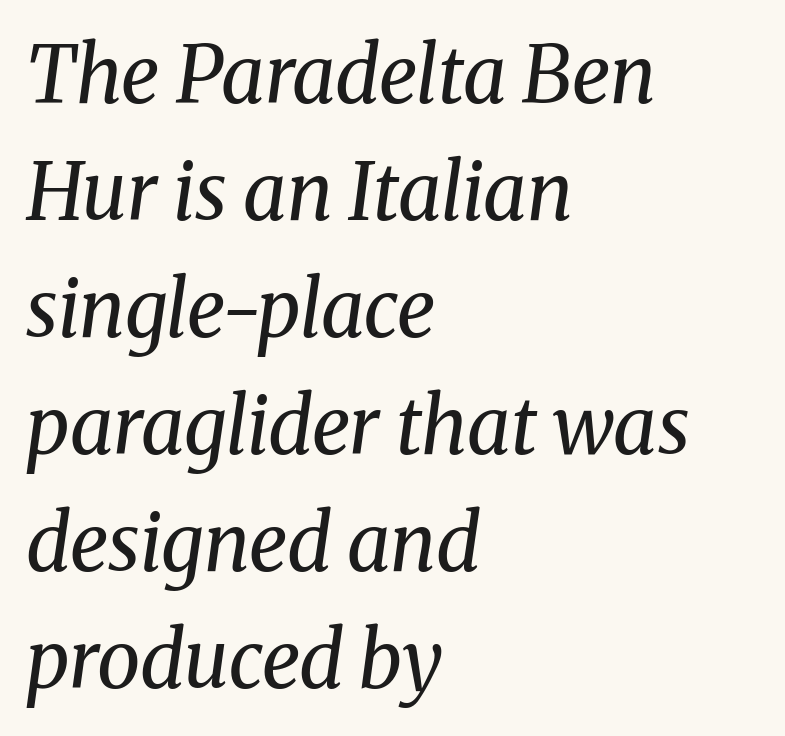
Reading down the block, your eye returns to a fixed left position each line. Stroke terminals: seriffed. Honestly, the letter spacing is just normal — you wouldn't notice it. Lines of text with bare space underneath. Character widths vary here, with narrow letters taking less room than wide ones. Each new line begins a customary step beneath the previous one.
